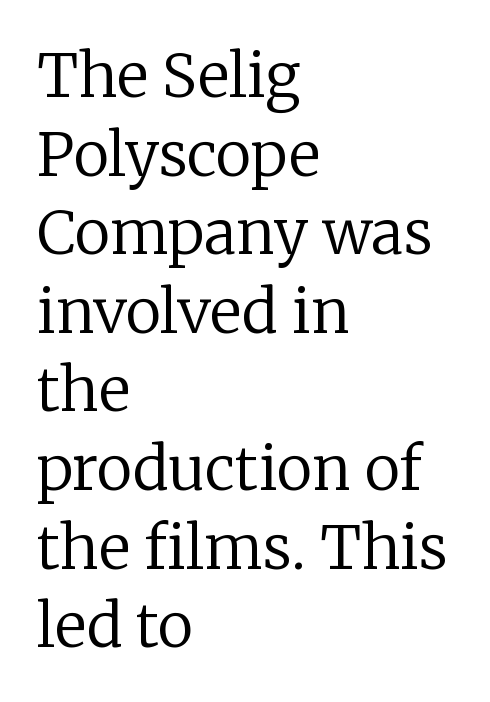
Q: Is the text bold? A: No.
Q: Is the text italic (slanted)? A: No, it is upright.
Q: Is the typeface a serif or a sans-serif typeface? A: Serif.
Q: Is the text underlined? A: No.
Q: How is the paragraph aligned? A: Left-aligned.
Q: Is the spacing between letters normal or unusually wide? A: Normal.
Q: Is the spacing between lines tight, normal or loose? A: Normal.
Q: Width (condensed, normal, or wide)? A: Normal.
Q: Stroke contrast? A: Low.
Q: x-height? A: Medium.
Q: Monospaced? A: No.
